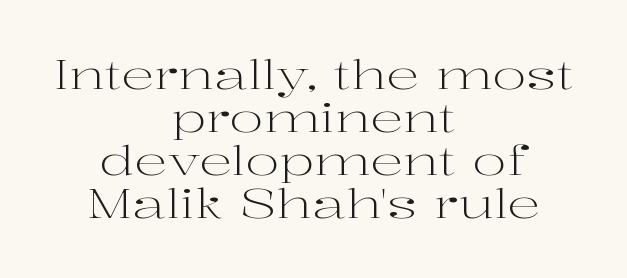
{"serif": "yes", "italic": "no", "bold": "no", "weight": "light", "width": "wide", "stroke_contrast": "high", "x_height": "medium", "monospaced": "no", "underline": "no", "align": "center", "line_spacing": "tight", "line_spacing_ratio": 1.05, "letter_spacing": "normal", "letter_spacing_em": 0.0, "glyph_px": 41}
